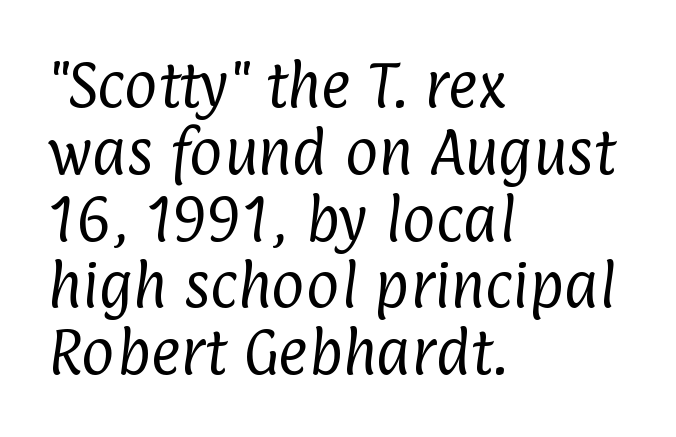
{"serif": "no", "bold": "no", "weight": "regular", "width": "condensed", "stroke_contrast": "low", "x_height": "medium", "monospaced": "no", "underline": "no", "align": "left", "line_spacing": "normal", "line_spacing_ratio": 1.31, "letter_spacing": "normal", "letter_spacing_em": 0.0, "glyph_px": 51}
